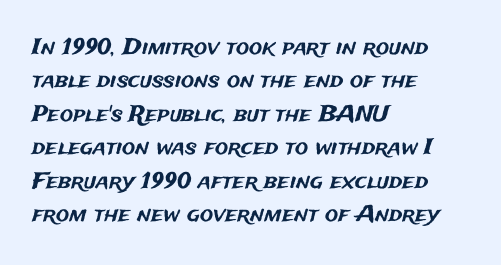
Q: Is the text italic (slanted)? A: Yes.
Q: Is the text underlined? A: No.
Q: How is the paragraph aligned? A: Left-aligned.
Q: Is the spacing between letters normal or unusually wide? A: Normal.
Q: Is the spacing between lines tight, normal or loose? A: Normal.
